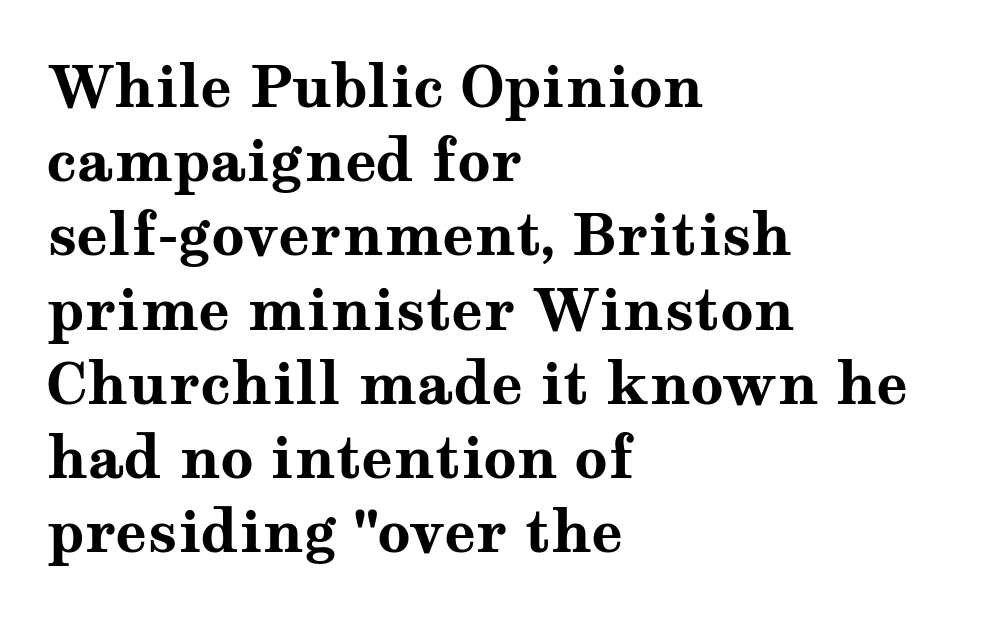
{"serif": "yes", "italic": "no", "bold": "yes", "weight": "bold", "width": "wide", "stroke_contrast": "medium", "x_height": "medium", "monospaced": "no", "underline": "no", "align": "left", "line_spacing": "normal", "line_spacing_ratio": 1.28, "letter_spacing": "normal", "letter_spacing_em": 0.0, "glyph_px": 58}
